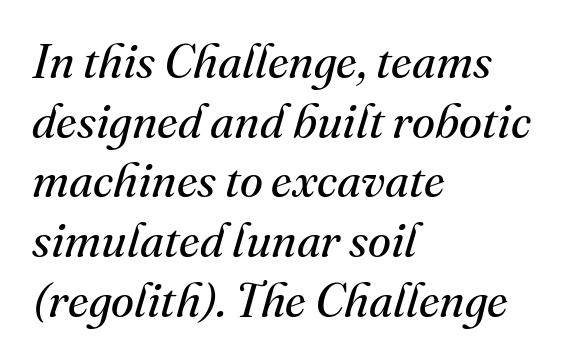
Q: Is the text bold? A: No.
Q: Is the text italic (slanted)? A: Yes, it leans right by about 16 degrees.
Q: Is the typeface a serif or a sans-serif typeface? A: Serif.
Q: Is the text underlined? A: No.
Q: How is the paragraph aligned? A: Left-aligned.
Q: Is the spacing between letters normal or unusually wide? A: Normal.
Q: Is the spacing between lines tight, normal or loose? A: Normal.
Q: Width (condensed, normal, or wide)? A: Normal.
Q: Stroke contrast? A: Medium.
Q: x-height? A: Small.
Q: Monospaced? A: No.
